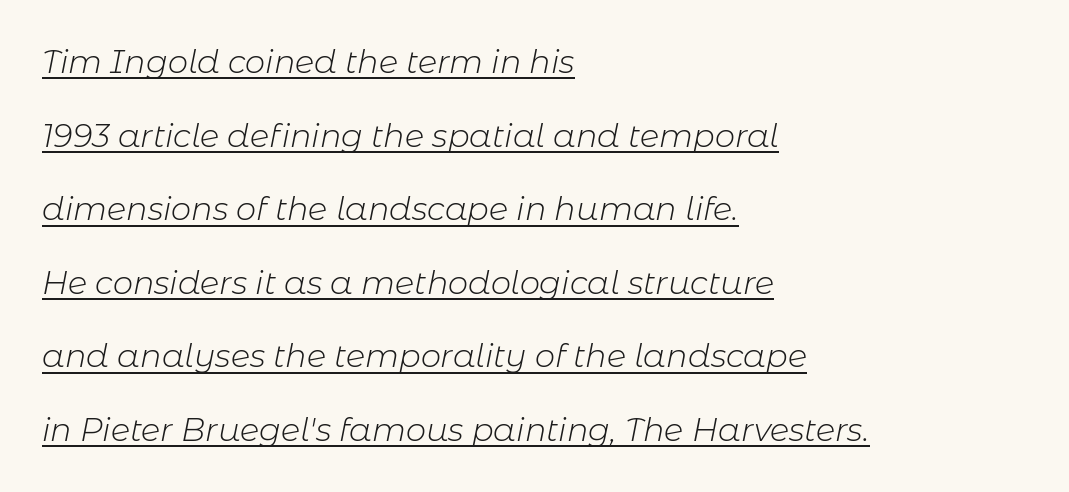
Q: Is the text bold? A: No.
Q: Is the text italic (slanted)? A: Yes, it leans right by about 11 degrees.
Q: Is the text underlined? A: Yes.
Q: How is the paragraph aligned? A: Left-aligned.
Q: Is the spacing between letters normal or unusually wide? A: Normal.
Q: Is the spacing between lines tight, normal or loose? A: Loose.
Q: Width (condensed, normal, or wide)? A: Normal.
Q: Stroke contrast? A: Low.
Q: x-height? A: Medium.
Q: Monospaced? A: No.
